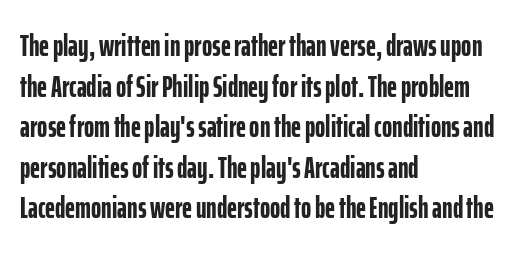
The image shows 31 px semibold, condensed sans-serif type, upright; set left-aligned, normal line spacing (1.31x), normal letter spacing, not underlined; low stroke contrast and a medium x-height.
